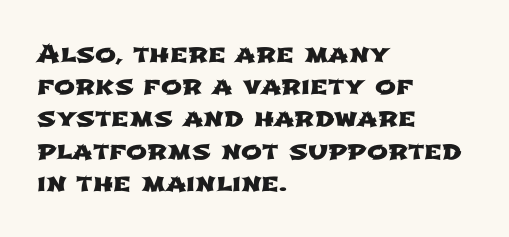
What stands out about the letter spacing? Nothing — it is the standard amount. Each row of text sits above clean, open space. Line beginnings align vertically; line endings do not. The leading is moderate, giving the passage an even texture.
